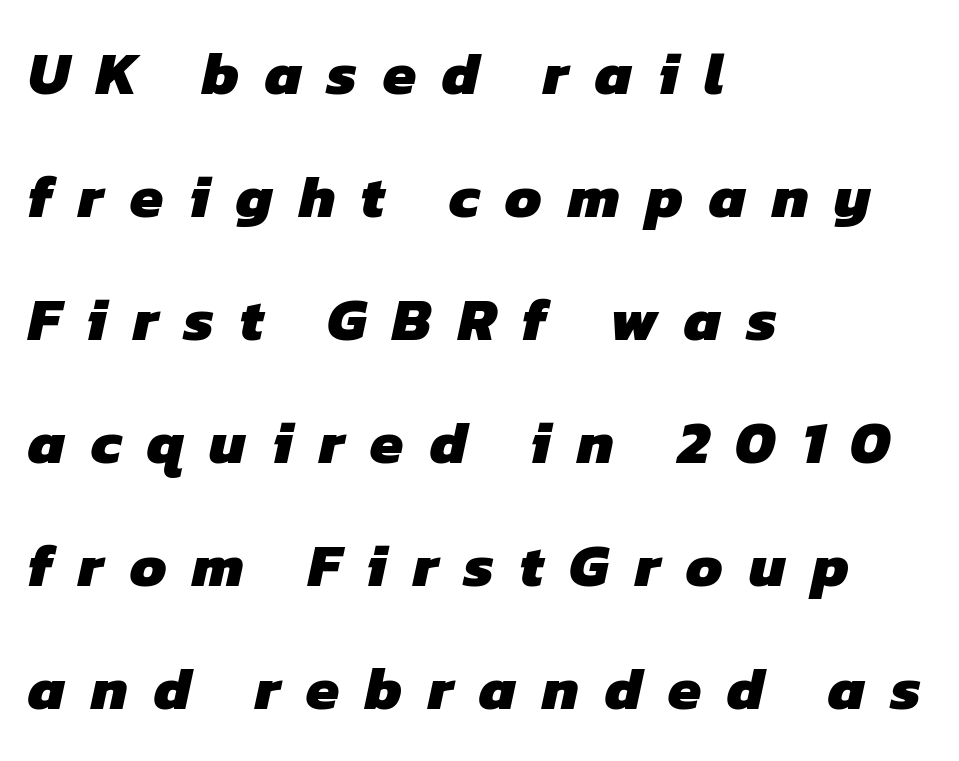
Q: Is the text bold? A: Yes.
Q: Is the typeface a serif or a sans-serif typeface? A: Sans-serif.
Q: Is the text underlined? A: No.
Q: How is the paragraph aligned? A: Left-aligned.
Q: Is the spacing between letters normal or unusually wide? A: Unusually wide.
Q: Is the spacing between lines tight, normal or loose? A: Loose.
Q: Width (condensed, normal, or wide)? A: Normal.
Q: Stroke contrast? A: Low.
Q: x-height? A: Medium.
Q: Monospaced? A: No.
